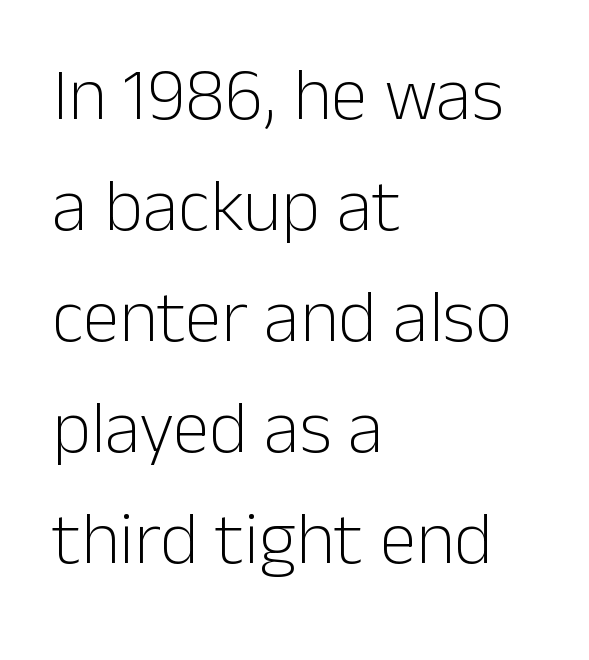
{"serif": "no", "italic": "no", "bold": "no", "weight": "light", "width": "normal", "stroke_contrast": "low", "x_height": "medium", "monospaced": "no", "underline": "no", "align": "left", "line_spacing": "normal", "line_spacing_ratio": 1.5, "letter_spacing": "normal", "letter_spacing_em": 0.0, "glyph_px": 74}
